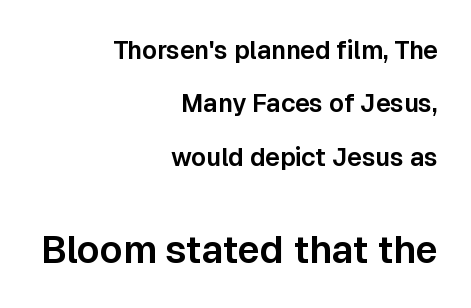
{"serif": "no", "italic": "no", "width": "normal", "stroke_contrast": "low", "x_height": "medium", "monospaced": "no", "underline": "no", "align": "right", "line_spacing": "loose", "line_spacing_ratio": 2.14, "letter_spacing": "normal", "letter_spacing_em": 0.0, "larger_block": "second", "size_ratio": 1.52, "glyph_px": 38}
